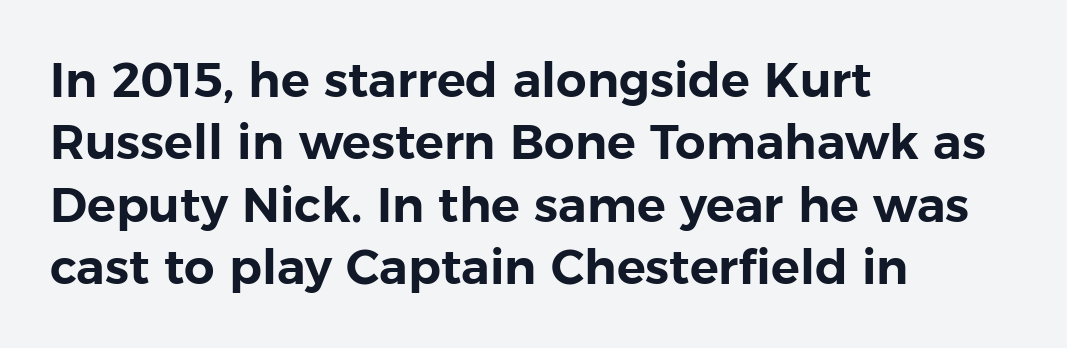
Q: Is the text italic (slanted)? A: No, it is upright.
Q: Is the typeface a serif or a sans-serif typeface? A: Sans-serif.
Q: Is the text underlined? A: No.
Q: How is the paragraph aligned? A: Left-aligned.
Q: Is the spacing between letters normal or unusually wide? A: Normal.
Q: Is the spacing between lines tight, normal or loose? A: Normal.
Q: Width (condensed, normal, or wide)? A: Normal.
Q: Stroke contrast? A: Low.
Q: x-height? A: Medium.
Q: Monospaced? A: No.
